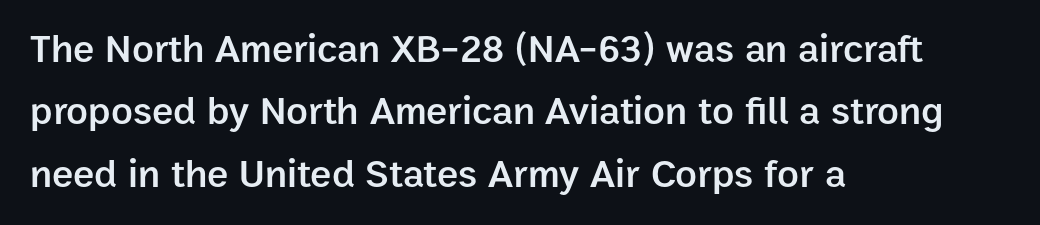
Do the characters align in a grid? No, the font is proportional. Serifs: no, the terminals of the letterforms are clean. As a designer I'd log this as weight 600, semibold. Every stem runs plumb, perpendicular to the baseline.
